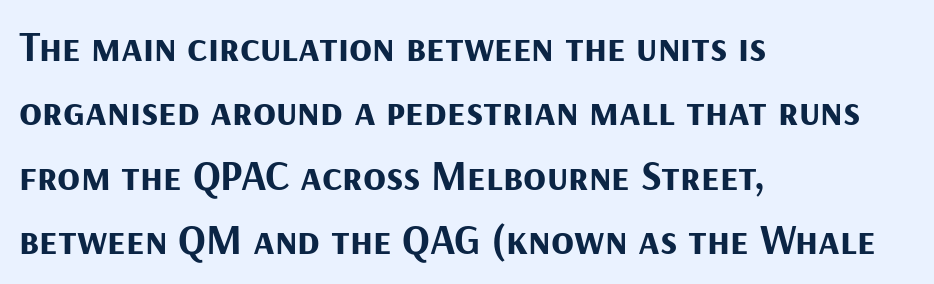
Visually the block forms a straight wall on the left and a jagged coastline on the right. Does the lettering tilt? It doesn't — this is upright. The passage shown is typeset with a sans-serif family. The tracking reads as untouched default to a designer's eye.
